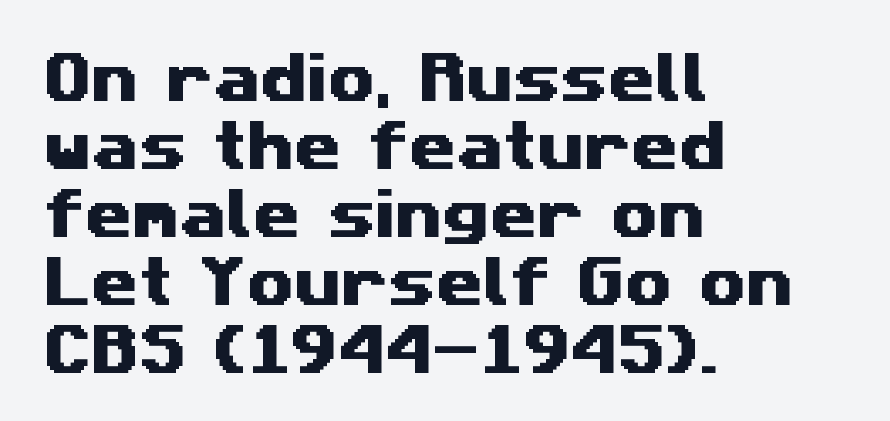
{"serif": "no", "width": "wide", "stroke_contrast": "medium", "x_height": "medium", "monospaced": "no", "underline": "no", "align": "left", "line_spacing": "normal", "line_spacing_ratio": 1.26, "letter_spacing": "normal", "letter_spacing_em": 0.0, "glyph_px": 54}
